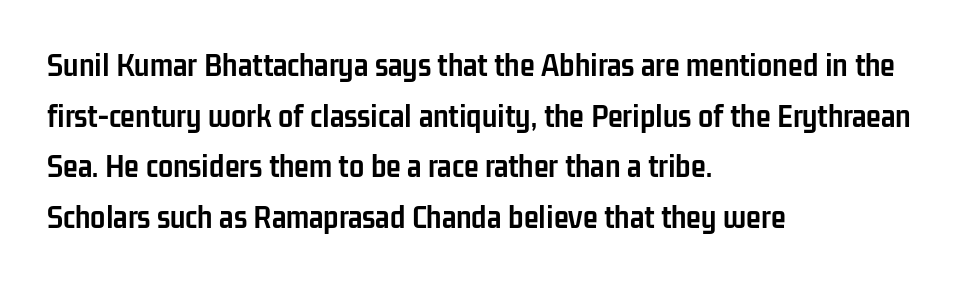
{"serif": "no", "italic": "no", "bold": "yes", "weight": "semibold", "width": "condensed", "stroke_contrast": "low", "x_height": "medium", "monospaced": "no", "underline": "no", "align": "left", "line_spacing": "normal", "line_spacing_ratio": 1.49, "letter_spacing": "normal", "letter_spacing_em": 0.0, "glyph_px": 34}
